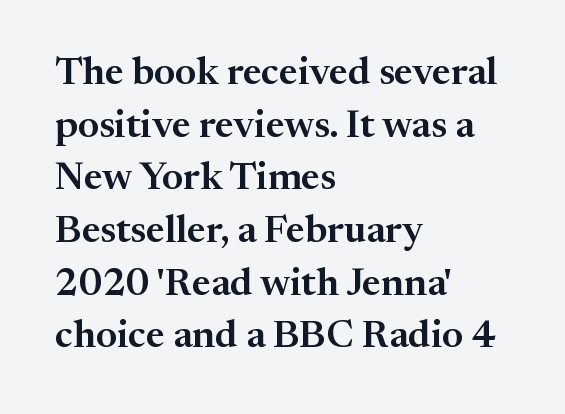
{"serif": "yes", "italic": "no", "width": "normal", "stroke_contrast": "medium", "x_height": "medium", "monospaced": "no", "underline": "no", "align": "left", "line_spacing": "normal", "line_spacing_ratio": 1.35, "letter_spacing": "normal", "letter_spacing_em": 0.0, "glyph_px": 39}
